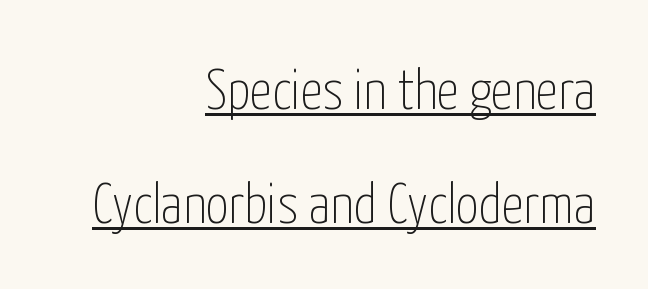
This sample uses an upright cut, with every glyph sitting square on the baseline. A great deal of white space separates one row of letters from the next. Does extra space separate the letters? No, they use regular spacing. Is this a fixed-width face? No — the glyphs have proportional, varying widths.
